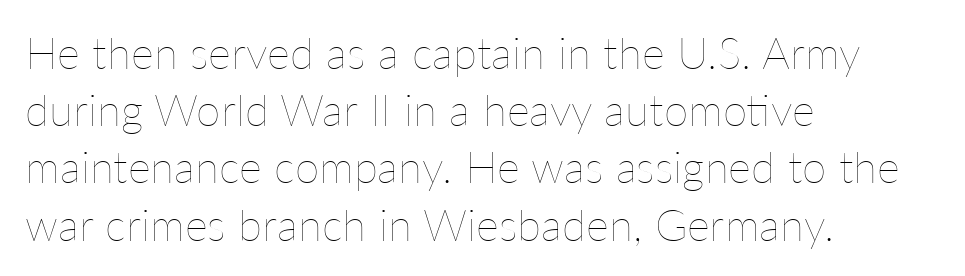
Q: Is the text bold? A: No.
Q: Is the text italic (slanted)? A: No, it is upright.
Q: Is the text underlined? A: No.
Q: How is the paragraph aligned? A: Left-aligned.
Q: Is the spacing between letters normal or unusually wide? A: Normal.
Q: Is the spacing between lines tight, normal or loose? A: Normal.
Q: Width (condensed, normal, or wide)? A: Normal.
Q: Stroke contrast? A: Low.
Q: x-height? A: Medium.
Q: Monospaced? A: No.
